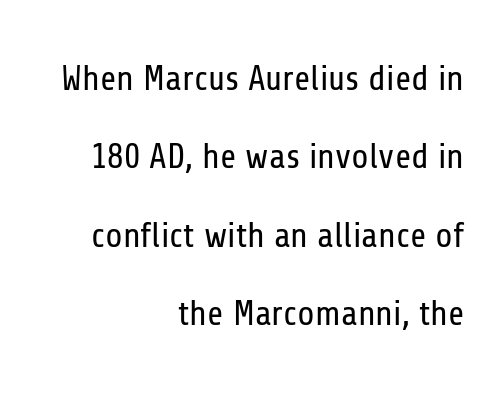
Q: Is the text bold? A: No.
Q: Is the text italic (slanted)? A: No, it is upright.
Q: Is the typeface a serif or a sans-serif typeface? A: Sans-serif.
Q: Is the text underlined? A: No.
Q: How is the paragraph aligned? A: Right-aligned.
Q: Is the spacing between letters normal or unusually wide? A: Normal.
Q: Is the spacing between lines tight, normal or loose? A: Loose.
Q: Width (condensed, normal, or wide)? A: Condensed.
Q: Stroke contrast? A: Low.
Q: x-height? A: Medium.
Q: Monospaced? A: No.
